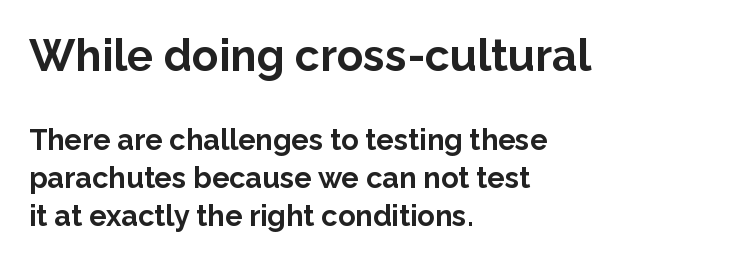
Q: Is the text bold? A: Yes.
Q: Is the text italic (slanted)? A: No, it is upright.
Q: Is the typeface a serif or a sans-serif typeface? A: Sans-serif.
Q: Is the text underlined? A: No.
Q: How is the paragraph aligned? A: Left-aligned.
Q: Is the spacing between letters normal or unusually wide? A: Normal.
Q: Is the spacing between lines tight, normal or loose? A: Normal.
Q: Which block of text is set in a larger size, the first (top) or the second (bottom)? A: The first (top) one.
Q: Width (condensed, normal, or wide)? A: Normal.
Q: Stroke contrast? A: Low.
Q: x-height? A: Medium.
Q: Monospaced? A: No.
